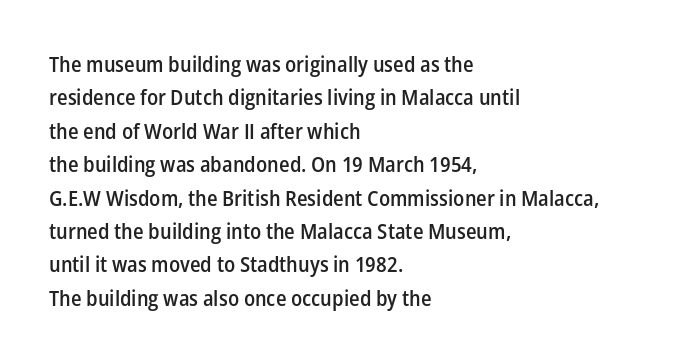
Q: Is the text bold? A: Semi-bold.
Q: Is the text italic (slanted)? A: No, it is upright.
Q: Is the text underlined? A: No.
Q: How is the paragraph aligned? A: Left-aligned.
Q: Is the spacing between letters normal or unusually wide? A: Normal.
Q: Is the spacing between lines tight, normal or loose? A: Normal.
